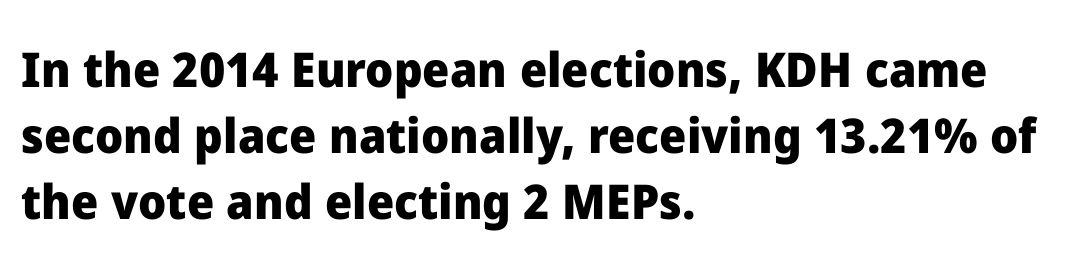
The image shows 48 px heavy sans-serif type, upright; set left-aligned, normal line spacing (1.37x), normal letter spacing, not underlined; low stroke contrast and a medium x-height.
